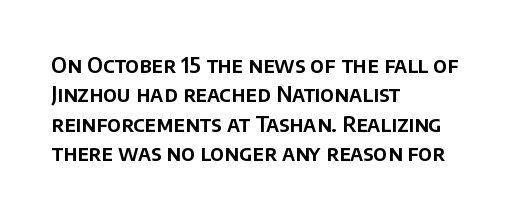
The image shows 21 px text type, upright; set left-aligned, normal line spacing (1.4x), normal letter spacing, not underlined.
